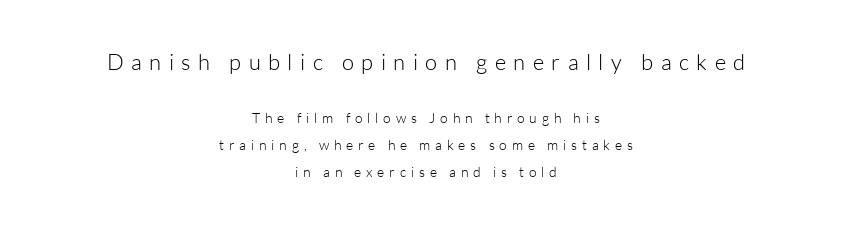
{"italic": "no", "bold": "no", "underline": "no", "align": "center", "line_spacing": "loose", "line_spacing_ratio": 1.93, "letter_spacing": "wide", "letter_spacing_em": 0.34, "larger_block": "first", "size_ratio": 1.57, "glyph_px": 22}
